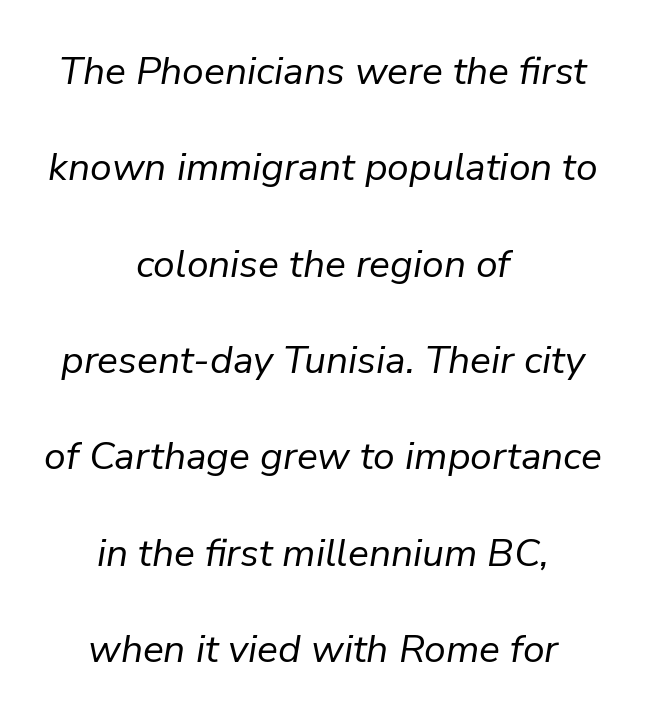
{"italic": "yes", "lean": "right", "slant_degrees": 9, "bold": "no", "weight": "regular", "width": "normal", "stroke_contrast": "low", "x_height": "medium", "monospaced": "no", "underline": "no", "align": "center", "line_spacing": "loose", "line_spacing_ratio": 2.47, "letter_spacing": "normal", "letter_spacing_em": 0.0, "glyph_px": 39}
